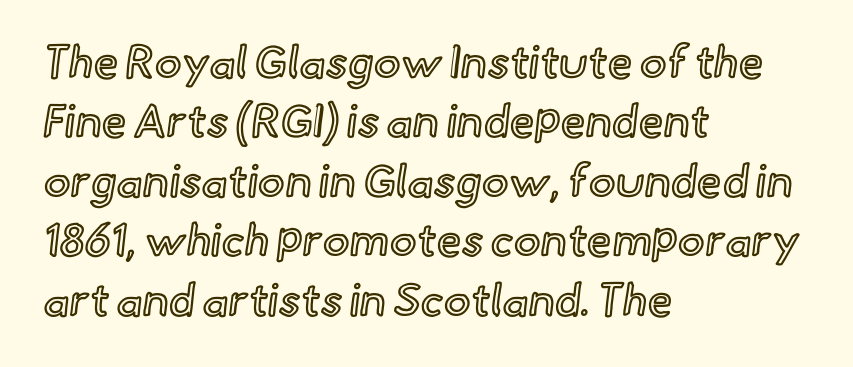
The image shows 45 px text type; set left-aligned, normal line spacing (1.32x), normal letter spacing, not underlined; a small x-height.
